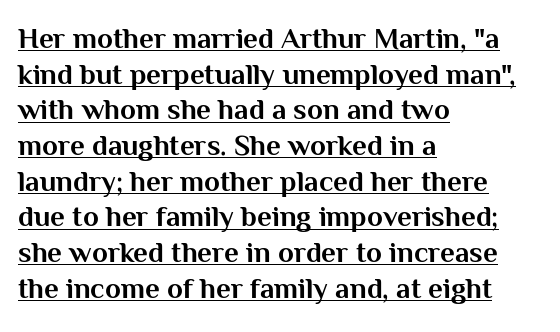
{"serif": "no", "italic": "no", "bold": "yes", "weight": "bold", "width": "normal", "stroke_contrast": "medium", "x_height": "medium", "monospaced": "no", "underline": "yes", "align": "left", "line_spacing_ratio": 1.23, "letter_spacing": "normal", "letter_spacing_em": 0.0, "glyph_px": 29}
